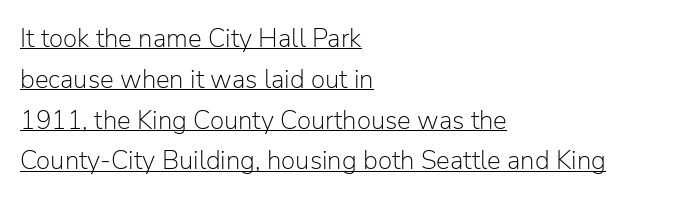
The image shows 26 px text type, upright; set left-aligned, normal line spacing (1.57x), normal letter spacing, underlined.
